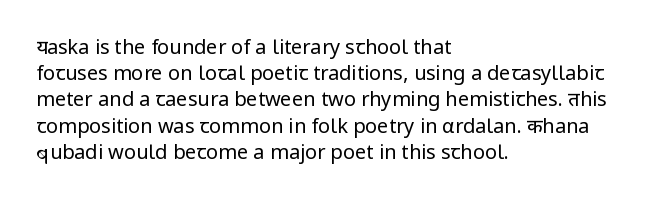
The image shows 20 px text type, upright; set left-aligned, normal line spacing (1.31x), normal letter spacing, not underlined.
